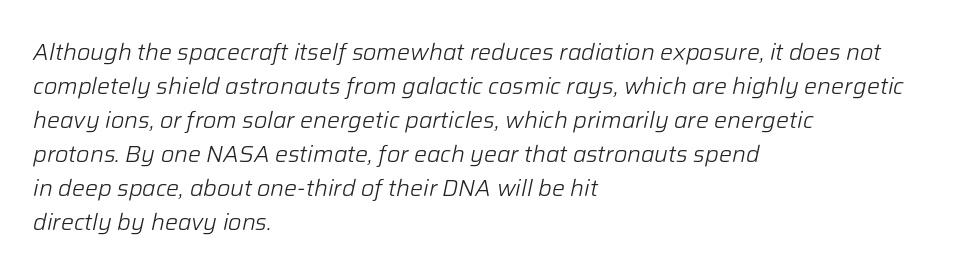
The image shows 23 px text type, italic (leaning right); set left-aligned, normal line spacing (1.48x), normal letter spacing, not underlined.
